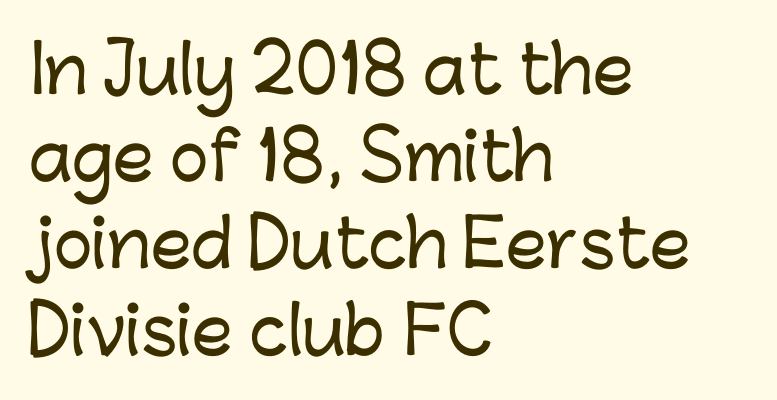
The image shows 65 px sans-serif type, upright; set left-aligned, normal line spacing (1.34x), normal letter spacing, not underlined; low stroke contrast and a medium x-height.
